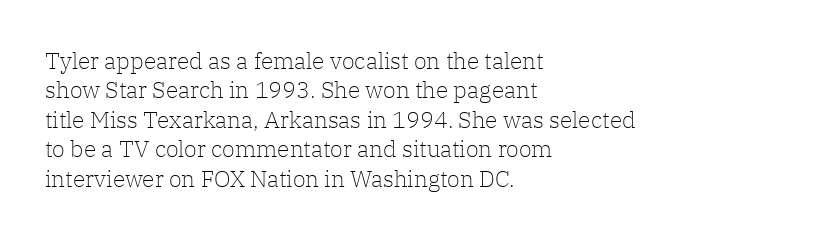
The image shows 23 px text type, upright; set left-aligned, normal line spacing (1.28x), normal letter spacing, not underlined.
